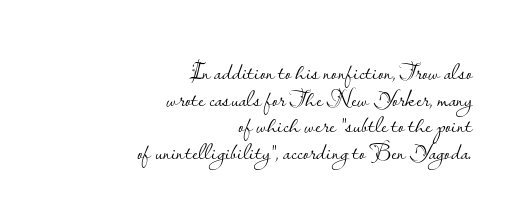
Q: Is the text bold? A: No.
Q: Is the text italic (slanted)? A: Yes.
Q: Is the text underlined? A: No.
Q: How is the paragraph aligned? A: Right-aligned.
Q: Is the spacing between letters normal or unusually wide? A: Normal.
Q: Is the spacing between lines tight, normal or loose? A: Tight.
